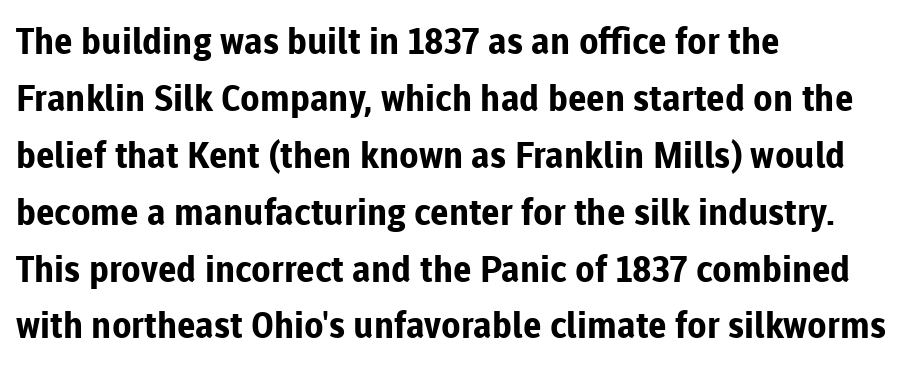
It's the straight-up-and-down kind of type. The strip under each line holds only bare page. The text was rendered using a sans face with plain stroke endings. The line texture is even and compact thanks to regular tracking. Stroke thickness is high; the sample reads as a true bold.
